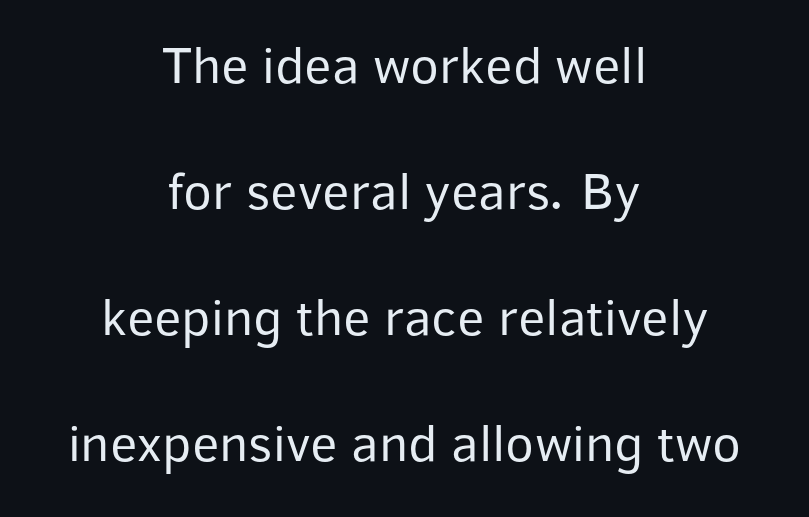
{"serif": "no", "italic": "no", "bold": "no", "weight": "regular", "width": "normal", "stroke_contrast": "low", "x_height": "medium", "monospaced": "no", "underline": "no", "align": "center", "line_spacing": "loose", "line_spacing_ratio": 2.38, "letter_spacing": "normal", "letter_spacing_em": 0.0, "glyph_px": 53}
